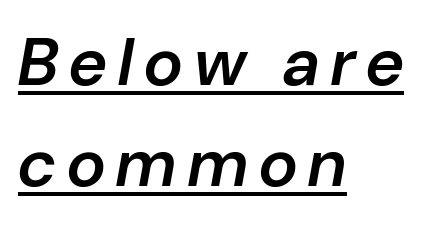
{"italic": "yes", "lean": "right", "slant_degrees": 10, "bold": "semi", "weight": "semibold", "width": "normal", "stroke_contrast": "low", "x_height": "medium", "monospaced": "no", "underline": "yes", "align": "left", "line_spacing": "normal", "line_spacing_ratio": 1.51, "glyph_px": 67}
